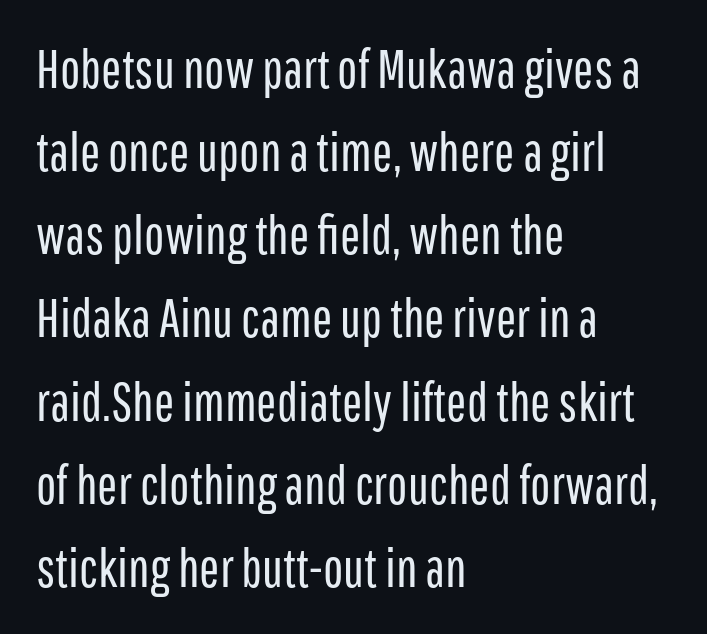
{"serif": "no", "italic": "no", "bold": "no", "weight": "regular", "width": "condensed", "stroke_contrast": "low", "x_height": "medium", "monospaced": "no", "underline": "no", "align": "left", "line_spacing": "normal", "line_spacing_ratio": 1.54, "letter_spacing": "normal", "letter_spacing_em": 0.0, "glyph_px": 54}
